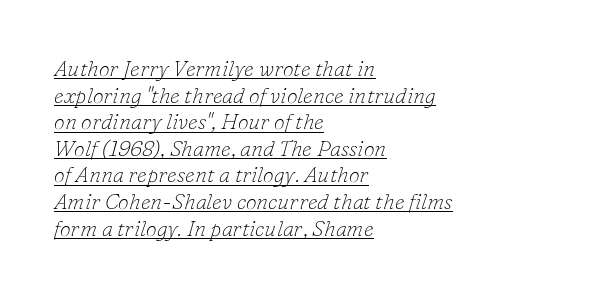
In designer terms, the underline attribute is active on this setting. The axis of the letterforms is tilted away from vertical. No chunkiness to these letters — they're not bold. Short and long lines alike share a common starting point at left. Inter-character spacing is left at the font's built-in metrics.
